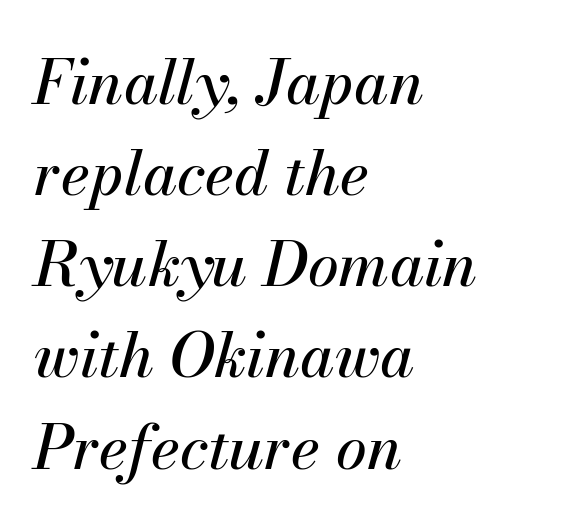
Q: Is the text italic (slanted)? A: Yes, it leans right by about 13 degrees.
Q: Is the text underlined? A: No.
Q: How is the paragraph aligned? A: Left-aligned.
Q: Is the spacing between letters normal or unusually wide? A: Normal.
Q: Is the spacing between lines tight, normal or loose? A: Normal.
Q: Width (condensed, normal, or wide)? A: Normal.
Q: Stroke contrast? A: Medium.
Q: x-height? A: Small.
Q: Monospaced? A: No.
